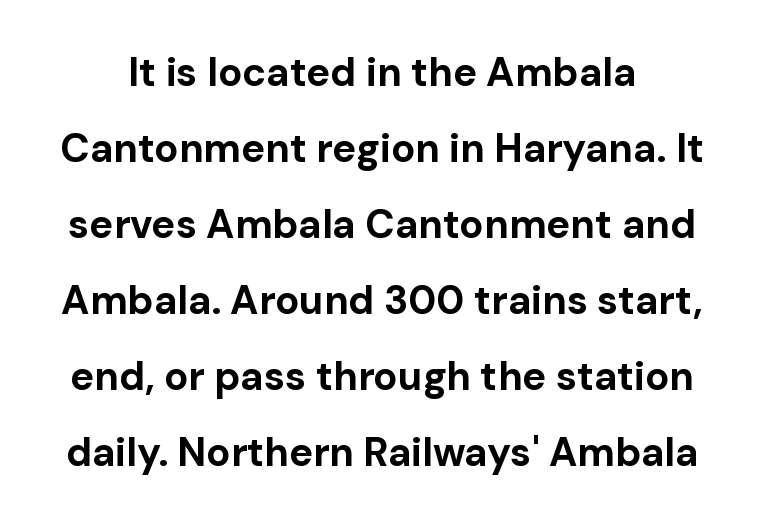
The image shows 40 px bold sans-serif type, upright; set loose line spacing (1.9x), normal letter spacing, not underlined; low stroke contrast and a medium x-height.
